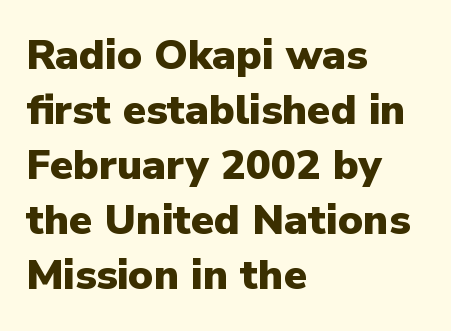
Q: Is the text bold? A: Yes.
Q: Is the text italic (slanted)? A: No, it is upright.
Q: Is the typeface a serif or a sans-serif typeface? A: Sans-serif.
Q: Is the text underlined? A: No.
Q: How is the paragraph aligned? A: Left-aligned.
Q: Is the spacing between letters normal or unusually wide? A: Normal.
Q: Is the spacing between lines tight, normal or loose? A: Normal.
Q: Width (condensed, normal, or wide)? A: Normal.
Q: Stroke contrast? A: Low.
Q: x-height? A: Medium.
Q: Monospaced? A: No.
